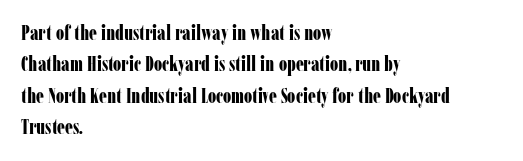
{"italic": "no", "bold": "yes", "underline": "no", "align": "left", "line_spacing": "normal", "line_spacing_ratio": 1.57, "letter_spacing": "normal", "letter_spacing_em": 0.0, "glyph_px": 20}
